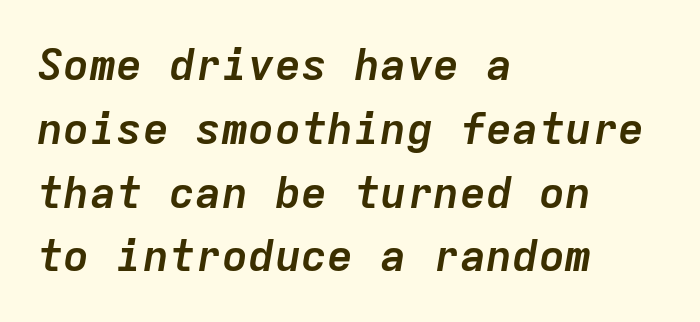
The image shows 44 px semibold type, italic (leaning right), monospaced; set left-aligned, normal line spacing (1.45x), normal letter spacing, not underlined; low stroke contrast and a medium x-height.
